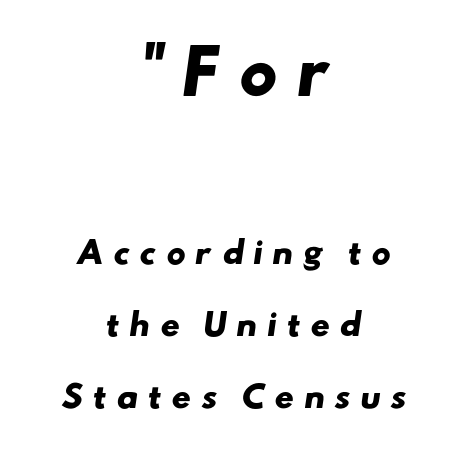
{"serif": "no", "bold": "yes", "weight": "heavy", "width": "wide", "stroke_contrast": "low", "x_height": "small", "monospaced": "no", "underline": "no", "align": "center", "line_spacing": "loose", "line_spacing_ratio": 2.41, "letter_spacing": "wide", "letter_spacing_em": 0.31, "larger_block": "first", "size_ratio": 2.0, "glyph_px": 60}
